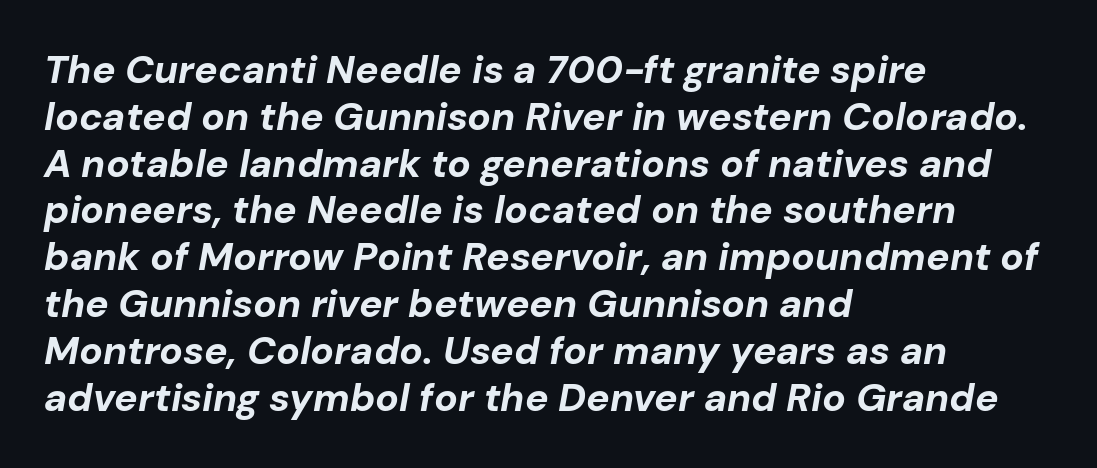
Q: Is the text bold? A: Yes.
Q: Is the text italic (slanted)? A: Yes, it leans right by about 10 degrees.
Q: Is the text underlined? A: No.
Q: How is the paragraph aligned? A: Left-aligned.
Q: Is the spacing between letters normal or unusually wide? A: Normal.
Q: Width (condensed, normal, or wide)? A: Normal.
Q: Stroke contrast? A: Low.
Q: x-height? A: Medium.
Q: Monospaced? A: No.
